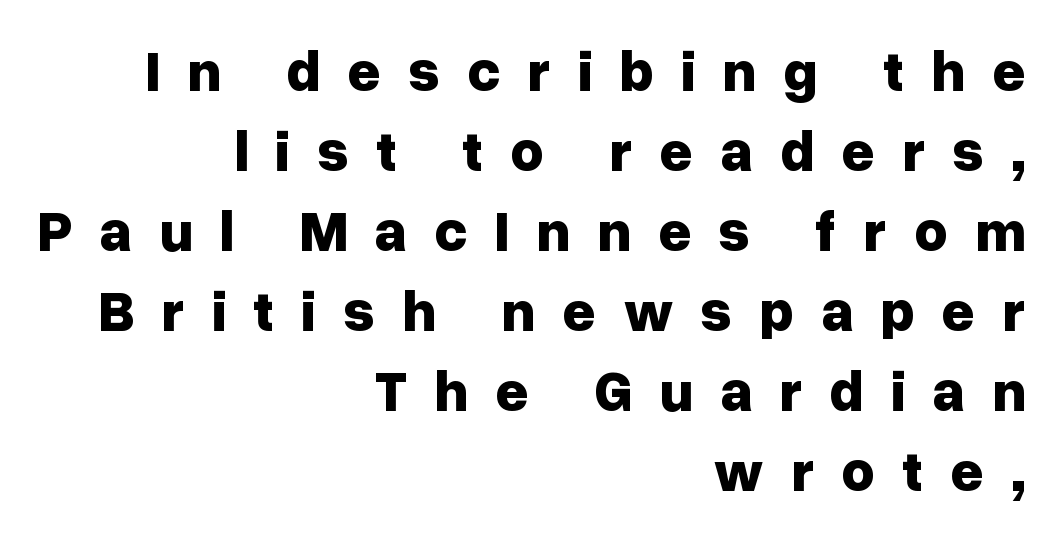
The space beneath each line is pristine and unruled. Students, this is bold: see how much ink each stroke carries. The passage shown is typeset with a sans-serif family. Spacing verdict: proportional, widths tailored to each character. Substantial extra tracking has been applied to these lines.
